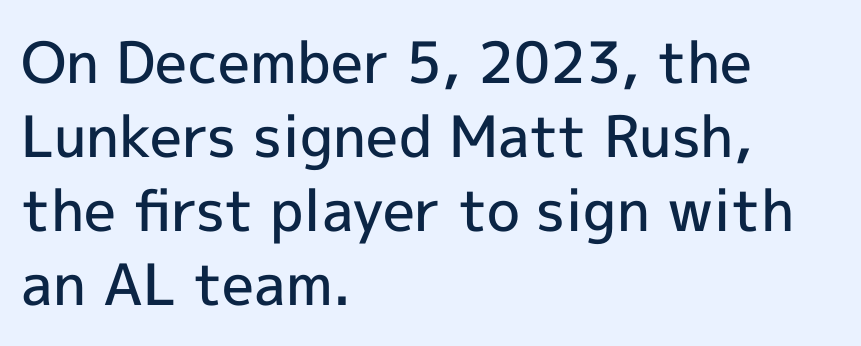
{"serif": "no", "italic": "no", "bold": "semi", "weight": "semibold", "width": "normal", "x_height": "medium", "monospaced": "no", "underline": "no", "align": "left", "line_spacing": "normal", "line_spacing_ratio": 1.3, "letter_spacing": "normal", "letter_spacing_em": 0.0, "glyph_px": 57}
